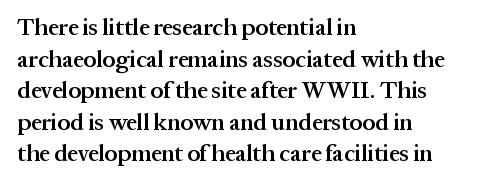
{"italic": "no", "bold": "semi", "underline": "no", "align": "left", "line_spacing": "normal", "line_spacing_ratio": 1.37, "letter_spacing": "normal", "letter_spacing_em": 0.0, "glyph_px": 23}
